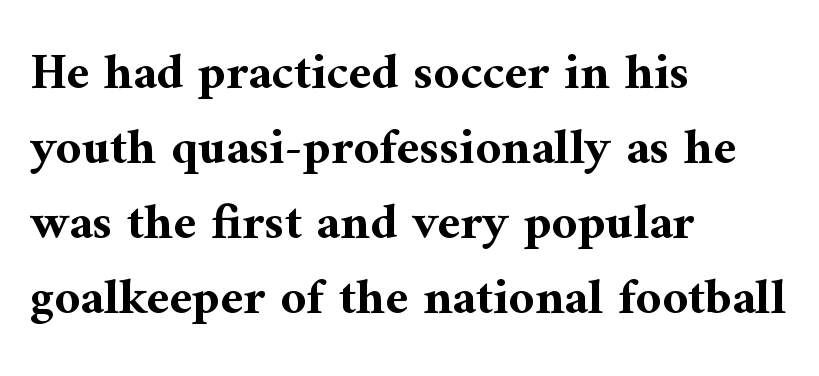
{"serif": "yes", "italic": "no", "bold": "yes", "weight": "bold", "width": "normal", "stroke_contrast": "medium", "x_height": "medium", "monospaced": "no", "underline": "no", "align": "left", "line_spacing": "normal", "line_spacing_ratio": 1.47, "letter_spacing": "normal", "letter_spacing_em": 0.0, "glyph_px": 51}
